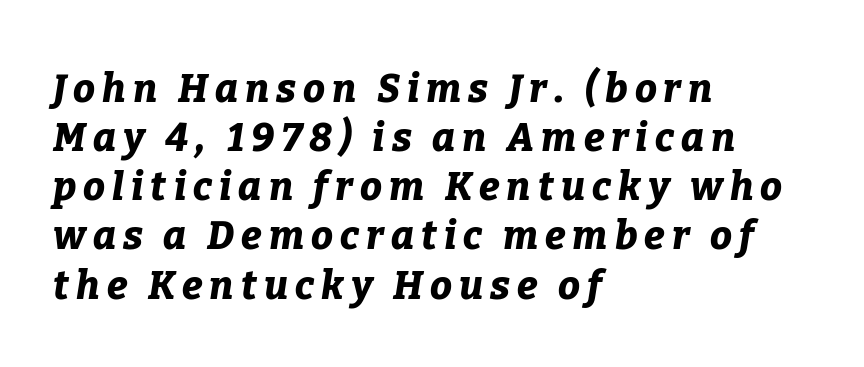
{"italic": "yes", "lean": "right", "slant_degrees": 9, "bold": "yes", "weight": "bold", "width": "normal", "stroke_contrast": "low", "x_height": "medium", "monospaced": "no", "underline": "no", "align": "left", "line_spacing": "normal", "line_spacing_ratio": 1.26, "glyph_px": 39}
